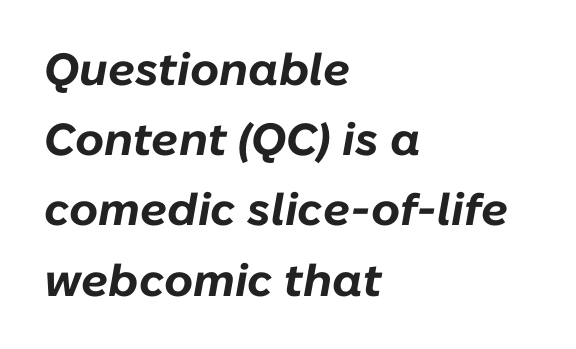
{"italic": "yes", "lean": "right", "slant_degrees": 10, "bold": "yes", "weight": "bold", "width": "normal", "stroke_contrast": "low", "x_height": "medium", "monospaced": "no", "underline": "no", "align": "left", "line_spacing": "normal", "line_spacing_ratio": 1.56, "letter_spacing": "normal", "letter_spacing_em": 0.0, "glyph_px": 45}
